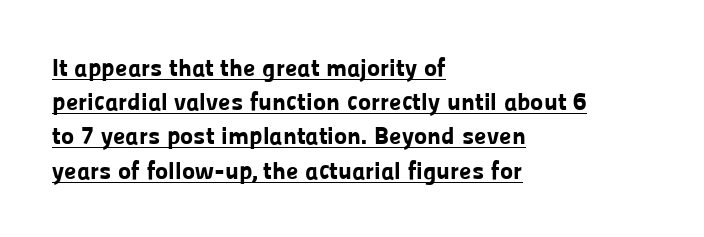
{"italic": "no", "bold": "yes", "underline": "yes", "align": "left", "line_spacing": "normal", "line_spacing_ratio": 1.37, "letter_spacing": "normal", "letter_spacing_em": 0.0, "glyph_px": 25}
